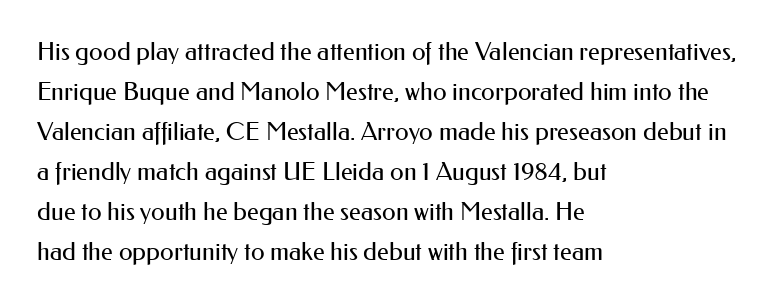
Q: Is the text bold? A: No.
Q: Is the text italic (slanted)? A: No, it is upright.
Q: Is the text underlined? A: No.
Q: How is the paragraph aligned? A: Left-aligned.
Q: Is the spacing between letters normal or unusually wide? A: Normal.
Q: Is the spacing between lines tight, normal or loose? A: Normal.
